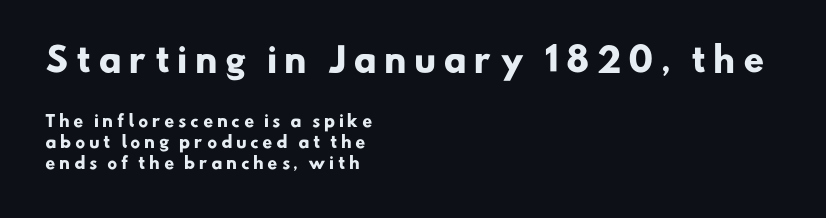
Q: Is the text bold? A: Yes.
Q: Is the typeface a serif or a sans-serif typeface? A: Sans-serif.
Q: Is the text underlined? A: No.
Q: How is the paragraph aligned? A: Left-aligned.
Q: Is the spacing between letters normal or unusually wide? A: Unusually wide.
Q: Is the spacing between lines tight, normal or loose? A: Normal.
Q: Which block of text is set in a larger size, the first (top) or the second (bottom)? A: The first (top) one.
Q: Width (condensed, normal, or wide)? A: Normal.
Q: Stroke contrast? A: Low.
Q: x-height? A: Small.
Q: Monospaced? A: No.
